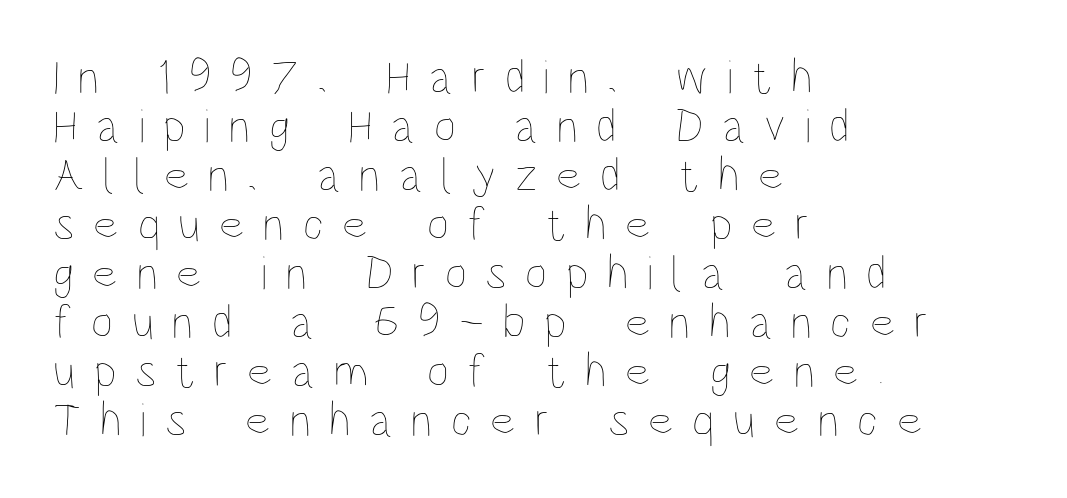
{"italic": "no", "bold": "no", "weight": "thin", "width": "condensed", "stroke_contrast": "low", "x_height": "large", "monospaced": "no", "underline": "no", "align": "left", "line_spacing": "tight", "line_spacing_ratio": 1.02, "letter_spacing": "wide", "letter_spacing_em": 0.39, "glyph_px": 48}
